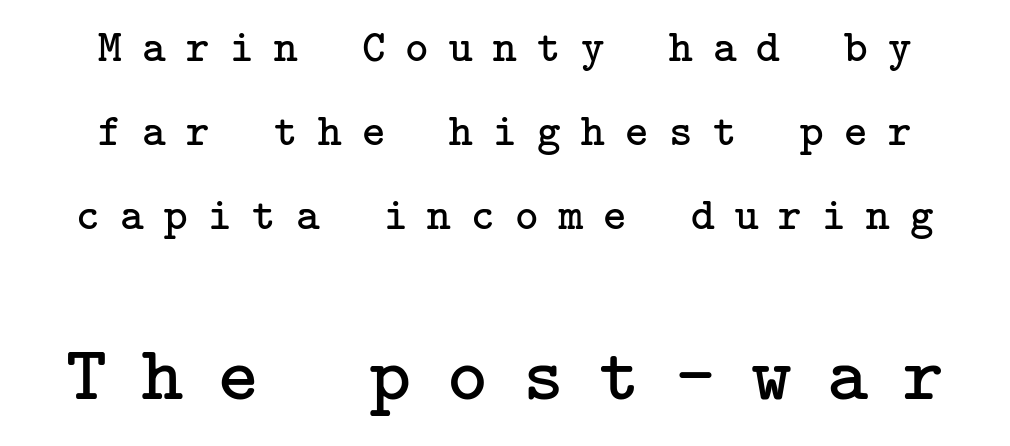
The passage shown has open, widely tracked lettering throughout. Unlike italic type, these characters show no tilt at all. Bare-footed words on every line. The rendering shows small feet on the letterforms — a serif design.
